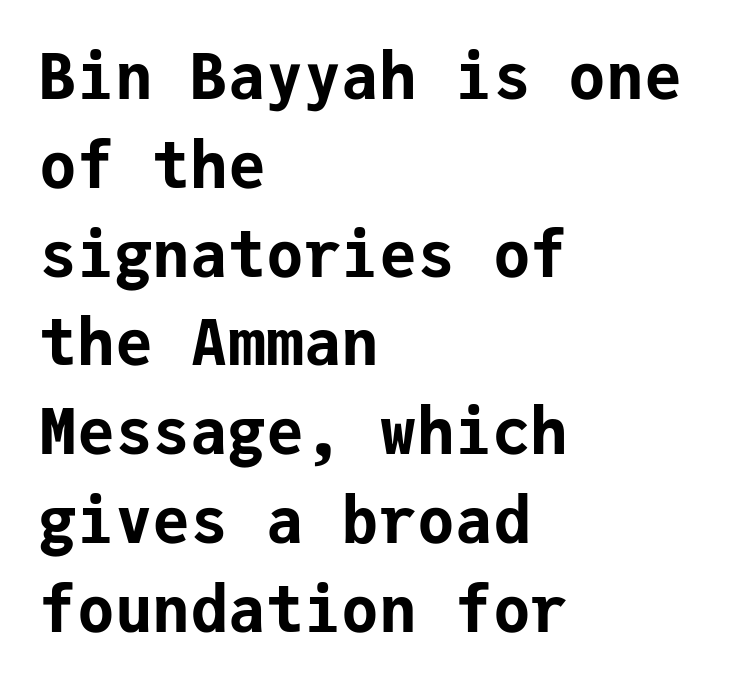
The image shows 63 px bold sans-serif type, upright, monospaced; set left-aligned, normal line spacing (1.41x), normal letter spacing, not underlined; low stroke contrast and a medium x-height.
